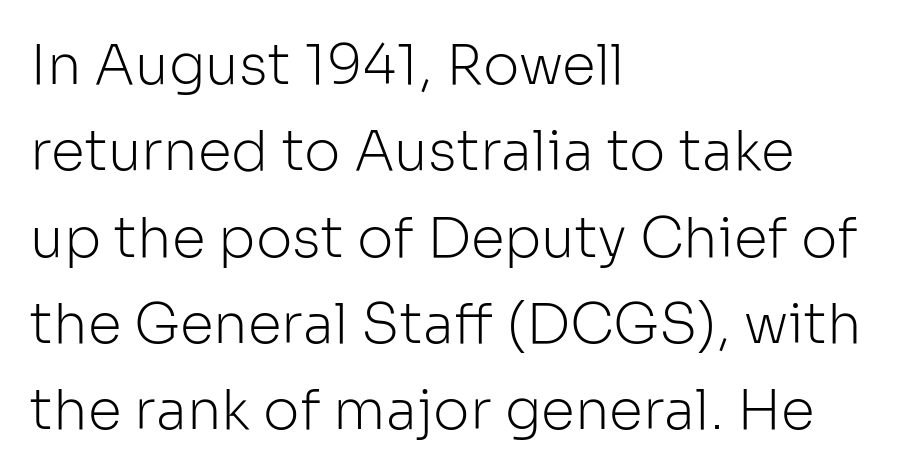
{"serif": "no", "italic": "no", "bold": "no", "weight": "light", "width": "normal", "stroke_contrast": "low", "x_height": "medium", "monospaced": "no", "underline": "no", "align": "left", "line_spacing": "normal", "line_spacing_ratio": 1.57, "letter_spacing": "normal", "letter_spacing_em": 0.0, "glyph_px": 55}
